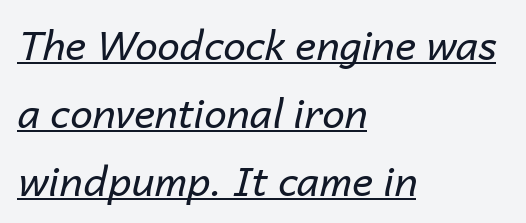
Q: Is the text bold? A: No.
Q: Is the text italic (slanted)? A: Yes, it leans right by about 14 degrees.
Q: Is the text underlined? A: Yes.
Q: How is the paragraph aligned? A: Left-aligned.
Q: Is the spacing between letters normal or unusually wide? A: Normal.
Q: Is the spacing between lines tight, normal or loose? A: Normal.
Q: Width (condensed, normal, or wide)? A: Normal.
Q: Stroke contrast? A: Low.
Q: x-height? A: Medium.
Q: Monospaced? A: No.
